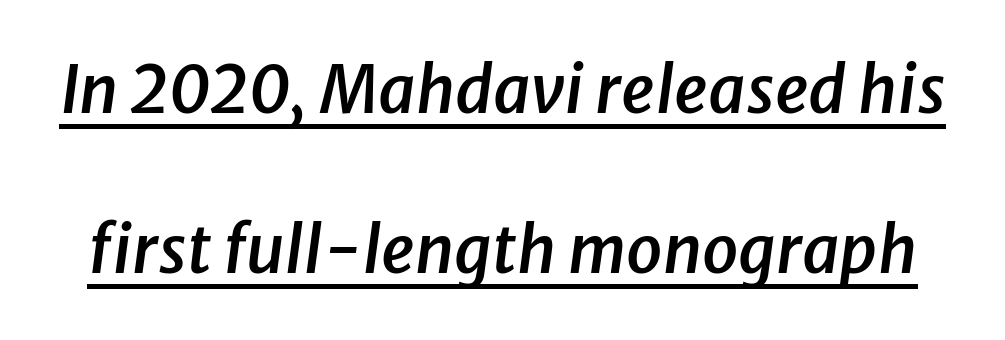
In terms of leading, this rendering errs on the spacious side. A baseline rule has been typeset under these characters. A fair bit of extra ink — the face is semibold, not bold. Tracking value appears to be zero — textbook default spacing.
